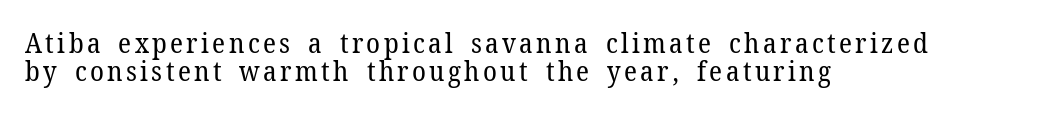
{"serif": "yes", "italic": "no", "bold": "no", "weight": "regular", "width": "normal", "stroke_contrast": "low", "x_height": "medium", "monospaced": "no", "underline": "no", "align": "left", "line_spacing": "tight", "line_spacing_ratio": 1.0, "glyph_px": 28}
